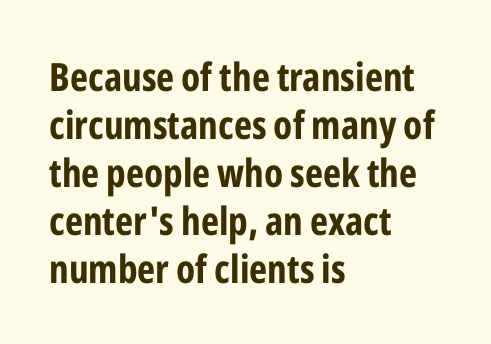
{"serif": "no", "italic": "no", "bold": "yes", "weight": "bold", "width": "condensed", "stroke_contrast": "low", "x_height": "medium", "monospaced": "no", "underline": "no", "align": "left", "line_spacing_ratio": 1.23, "letter_spacing": "normal", "letter_spacing_em": 0.0, "glyph_px": 39}
